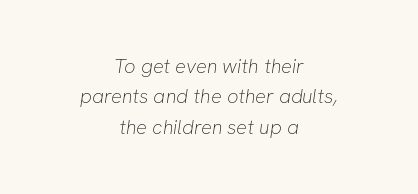
{"bold": "no", "underline": "no", "align": "center", "line_spacing": "normal", "line_spacing_ratio": 1.52, "letter_spacing": "normal", "letter_spacing_em": 0.0, "glyph_px": 20}
